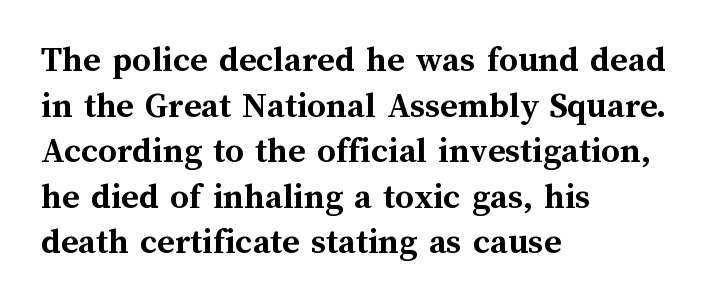
The image shows 37 px semibold type, upright; set left-aligned, line spacing 1.23x, normal letter spacing, not underlined; medium stroke contrast and a medium x-height.
